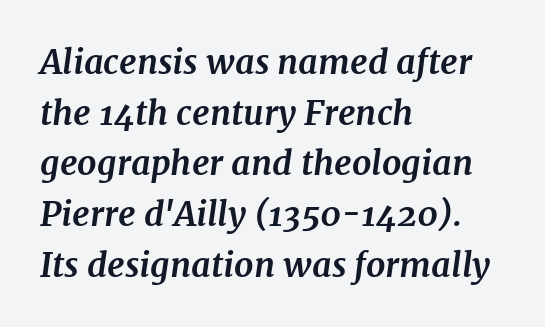
The image shows 34 px bold serif type, italic (leaning right); set left-aligned, normal line spacing (1.49x), normal letter spacing, not underlined; medium stroke contrast and a medium x-height.
